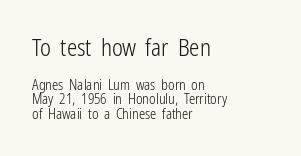
The image shows 23 px text type, upright; set left-aligned, tight line spacing (1.05x), normal letter spacing, not underlined; the first (top) block is 1.64x larger.
